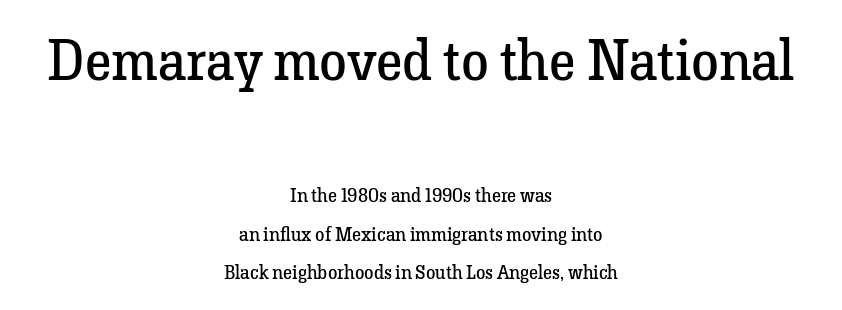
Q: Is the text bold? A: No.
Q: Is the text italic (slanted)? A: No, it is upright.
Q: Is the typeface a serif or a sans-serif typeface? A: Serif.
Q: Is the text underlined? A: No.
Q: How is the paragraph aligned? A: Centered.
Q: Is the spacing between letters normal or unusually wide? A: Normal.
Q: Is the spacing between lines tight, normal or loose? A: Loose.
Q: Which block of text is set in a larger size, the first (top) or the second (bottom)? A: The first (top) one.
Q: Width (condensed, normal, or wide)? A: Normal.
Q: Stroke contrast? A: Low.
Q: x-height? A: Medium.
Q: Monospaced? A: No.
